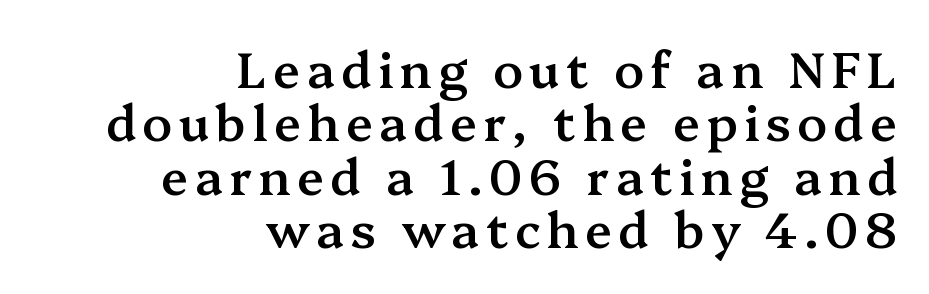
{"serif": "yes", "italic": "no", "bold": "semi", "weight": "semibold", "width": "normal", "stroke_contrast": "medium", "x_height": "medium", "monospaced": "no", "underline": "no", "align": "right", "line_spacing": "tight", "line_spacing_ratio": 1.09, "glyph_px": 49}
